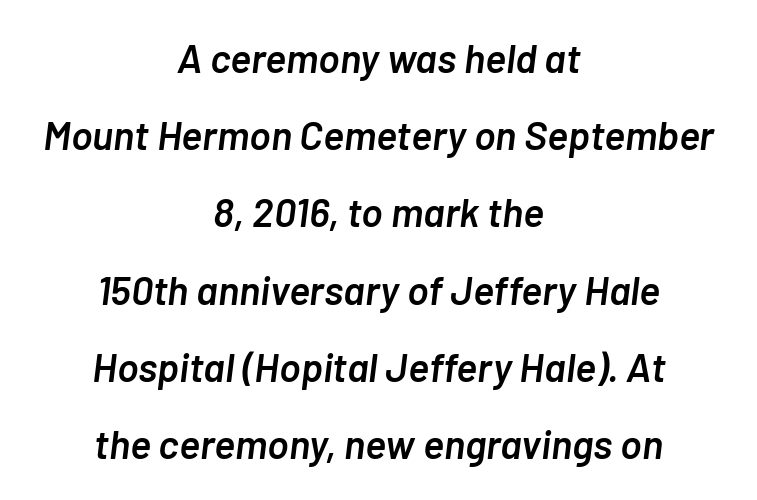
Q: Is the text bold? A: Semi-bold.
Q: Is the text italic (slanted)? A: Yes, it leans right by about 7 degrees.
Q: Is the text underlined? A: No.
Q: How is the paragraph aligned? A: Centered.
Q: Is the spacing between letters normal or unusually wide? A: Normal.
Q: Is the spacing between lines tight, normal or loose? A: Loose.
Q: Width (condensed, normal, or wide)? A: Normal.
Q: Stroke contrast? A: Low.
Q: x-height? A: Medium.
Q: Monospaced? A: No.
